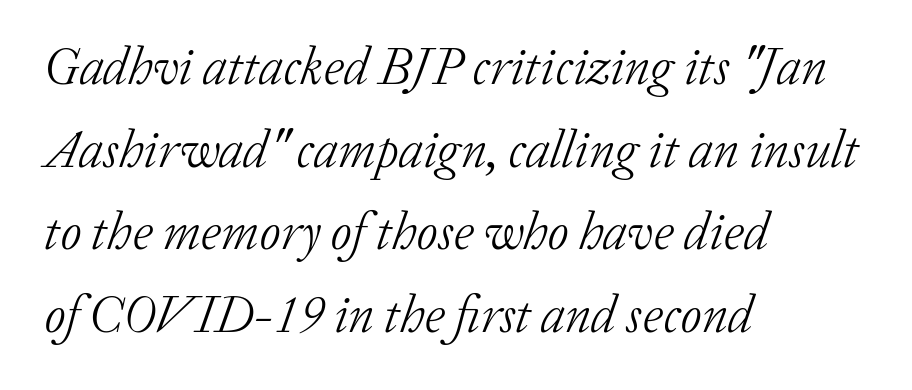
No letter is thick-stroked: the sample isn't bold. Plain, unruled lines of type. Here the designer chose a conventional face with non-uniform glyph widths. The text block is weighted toward the left margin, trailing off unevenly rightward. Observe the serifs anchoring each vertical stroke in this sample. Students, observe: this is what conventionally led text looks like.
